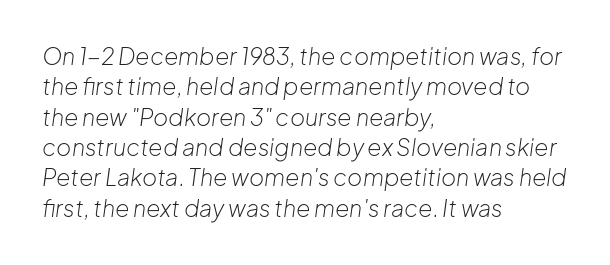
{"italic": "yes", "lean": "right", "slant_degrees": 8, "bold": "no", "underline": "no", "align": "left", "line_spacing": "normal", "line_spacing_ratio": 1.32, "letter_spacing": "normal", "letter_spacing_em": 0.0, "glyph_px": 23}
